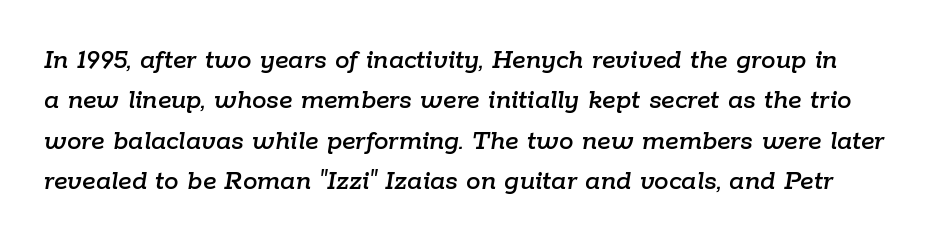
{"italic": "yes", "lean": "right", "slant_degrees": 9, "width": "normal", "stroke_contrast": "low", "x_height": "medium", "monospaced": "no", "underline": "no", "line_spacing": "normal", "line_spacing_ratio": 1.39, "letter_spacing": "normal", "letter_spacing_em": 0.0, "glyph_px": 29}
